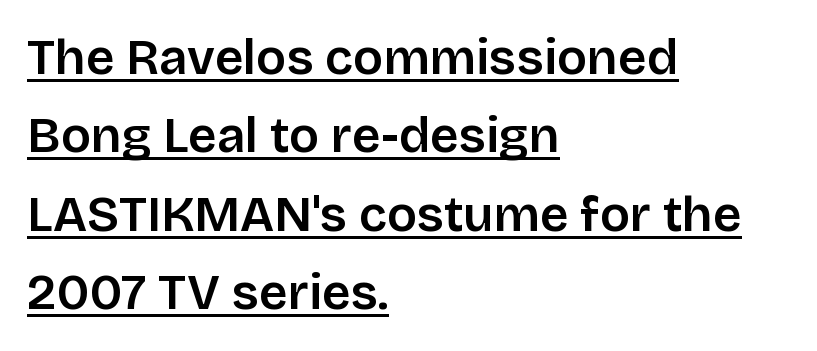
Q: Is the text italic (slanted)? A: No, it is upright.
Q: Is the typeface a serif or a sans-serif typeface? A: Sans-serif.
Q: Is the text underlined? A: Yes.
Q: How is the paragraph aligned? A: Left-aligned.
Q: Is the spacing between letters normal or unusually wide? A: Normal.
Q: Is the spacing between lines tight, normal or loose? A: Normal.
Q: Width (condensed, normal, or wide)? A: Normal.
Q: Stroke contrast? A: Low.
Q: x-height? A: Large.
Q: Monospaced? A: No.
